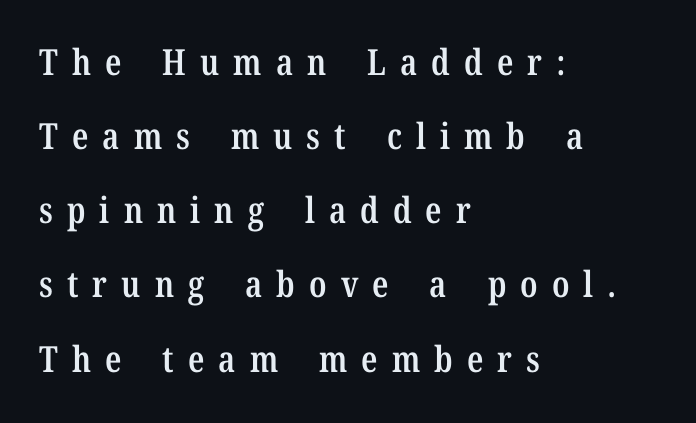
The image shows 36 px semibold, condensed serif type, upright; set left-aligned, loose line spacing (2.06x), unusually wide letter spacing (+0.39 em), not underlined; low stroke contrast and a medium x-height.
